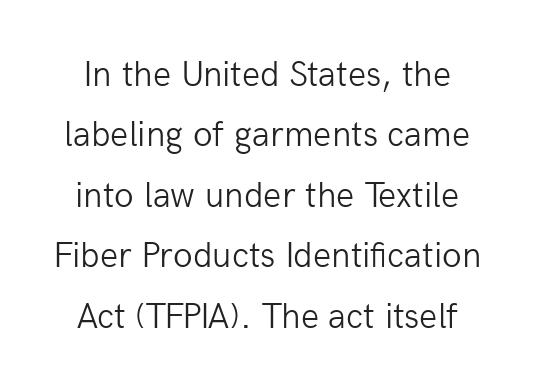
Q: Is the text bold? A: No.
Q: Is the text italic (slanted)? A: No, it is upright.
Q: Is the typeface a serif or a sans-serif typeface? A: Sans-serif.
Q: Is the text underlined? A: No.
Q: Is the spacing between letters normal or unusually wide? A: Normal.
Q: Is the spacing between lines tight, normal or loose? A: Normal.
Q: Width (condensed, normal, or wide)? A: Normal.
Q: Stroke contrast? A: Low.
Q: x-height? A: Medium.
Q: Monospaced? A: No.
